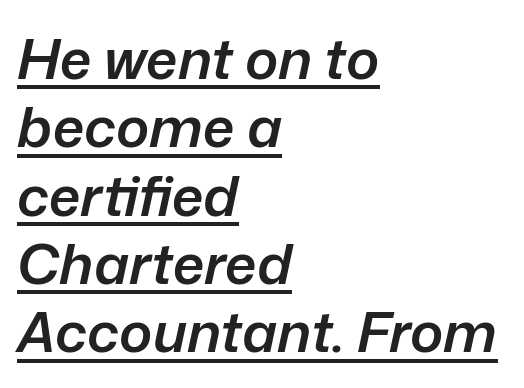
The image shows 56 px semibold type, italic (leaning right); set left-aligned, line spacing 1.22x, normal letter spacing, underlined; low stroke contrast and a medium x-height.
